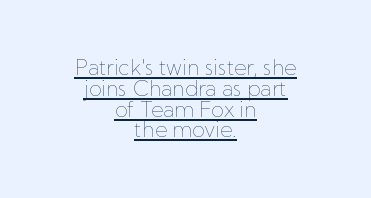
{"italic": "no", "bold": "no", "underline": "yes", "align": "center", "line_spacing": "tight", "line_spacing_ratio": 0.99, "letter_spacing": "normal", "letter_spacing_em": 0.0, "glyph_px": 21}
